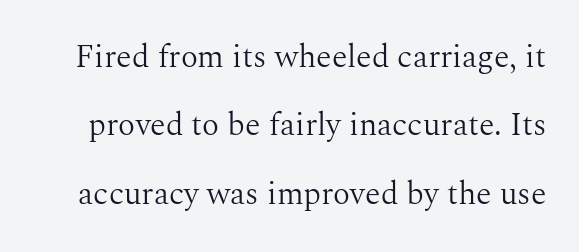
A typesetter would call this proportional, since set widths differ per character. The weight would be labelled regular, book, light, or lighter still. Each row of text sits above clean, open space. The face used here is seriffed, in the tradition of book romans.
